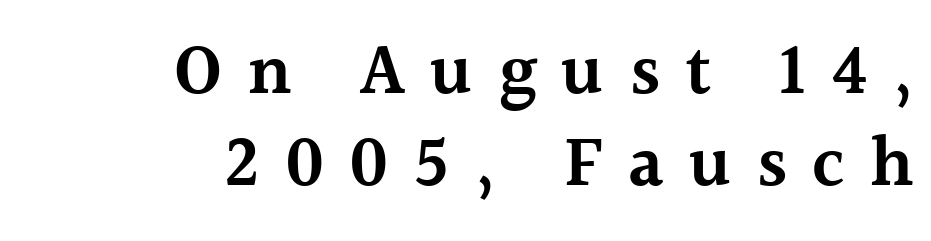
The image shows 72 px semibold serif type, upright; set right-aligned, normal line spacing (1.28x), unusually wide letter spacing (+0.35 em), not underlined; a medium x-height.
